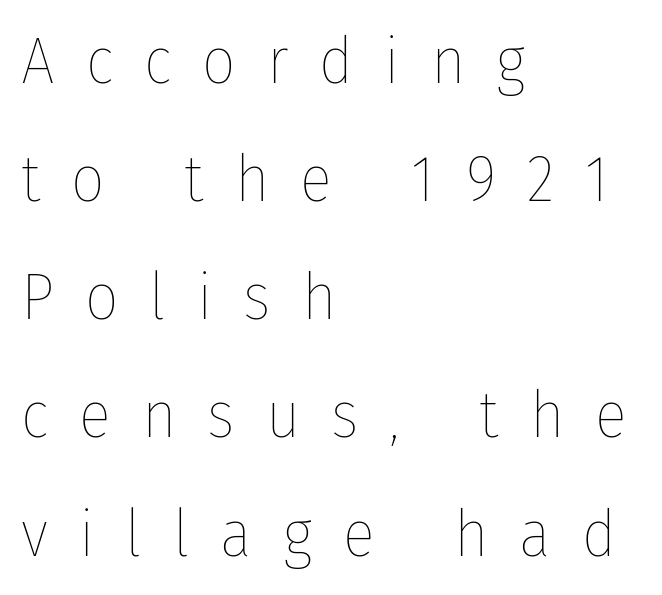
The image shows 66 px thin, condensed type, upright; set left-aligned, line spacing 1.79x, unusually wide letter spacing (+0.47 em), not underlined; low stroke contrast and a medium x-height.
